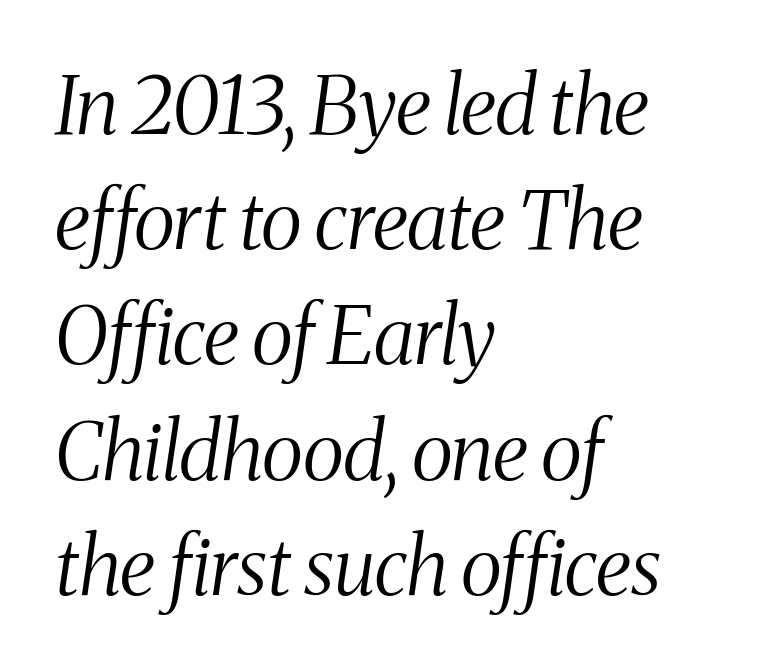
Looks like regular typesetting: each glyph gets only the width it needs. Type style note: has serifs. All the whitespace from short lines collects on the right. Normally led — the rows are evenly, conventionally spaced. The line texture is even and compact thanks to regular tracking.
